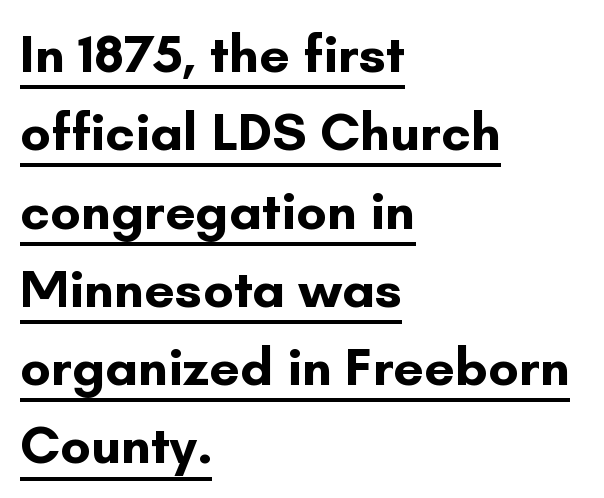
Posture: upright roman. Does the weight exceed regular? Yes, all the way to bold. Compared with typical paragraphs, the rows here are spaced about the same. Here the designer chose a conventional face with non-uniform glyph widths. The typesetter has applied underlining to the passage shown. Does the type have serifs? No, each stem ends abruptly.
